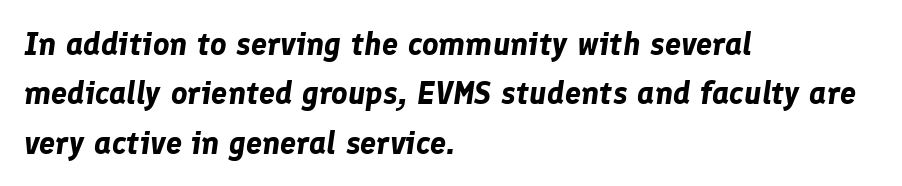
The image shows 32 px bold type, italic (leaning right); set left-aligned, normal line spacing (1.54x), normal letter spacing, not underlined; low stroke contrast and a medium x-height.
